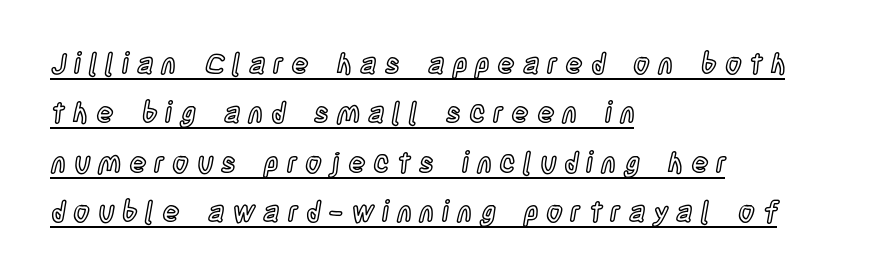
{"width": "condensed", "x_height": "large", "monospaced": "no", "underline": "yes", "align": "left", "line_spacing_ratio": 1.76, "letter_spacing": "wide", "letter_spacing_em": 0.29, "glyph_px": 28}
